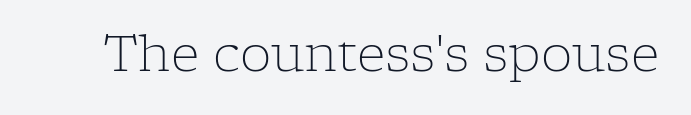
The image shows 50 px light serif type, upright; set normal letter spacing, not underlined; low stroke contrast and a medium x-height.
